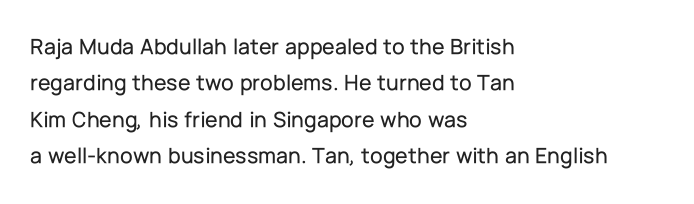
Q: Is the text italic (slanted)? A: No, it is upright.
Q: Is the text underlined? A: No.
Q: How is the paragraph aligned? A: Left-aligned.
Q: Is the spacing between letters normal or unusually wide? A: Normal.
Q: Is the spacing between lines tight, normal or loose? A: Normal.
